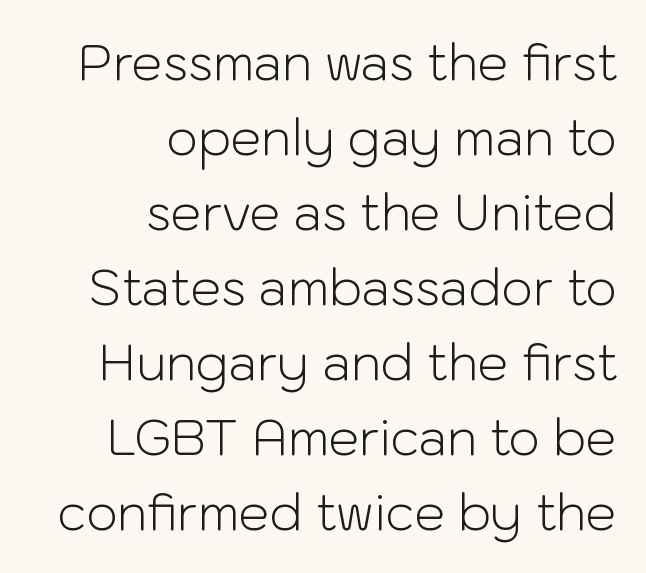
The image shows 49 px light sans-serif type, upright; set right-aligned, normal line spacing (1.53x), normal letter spacing, not underlined; low stroke contrast and a medium x-height.
